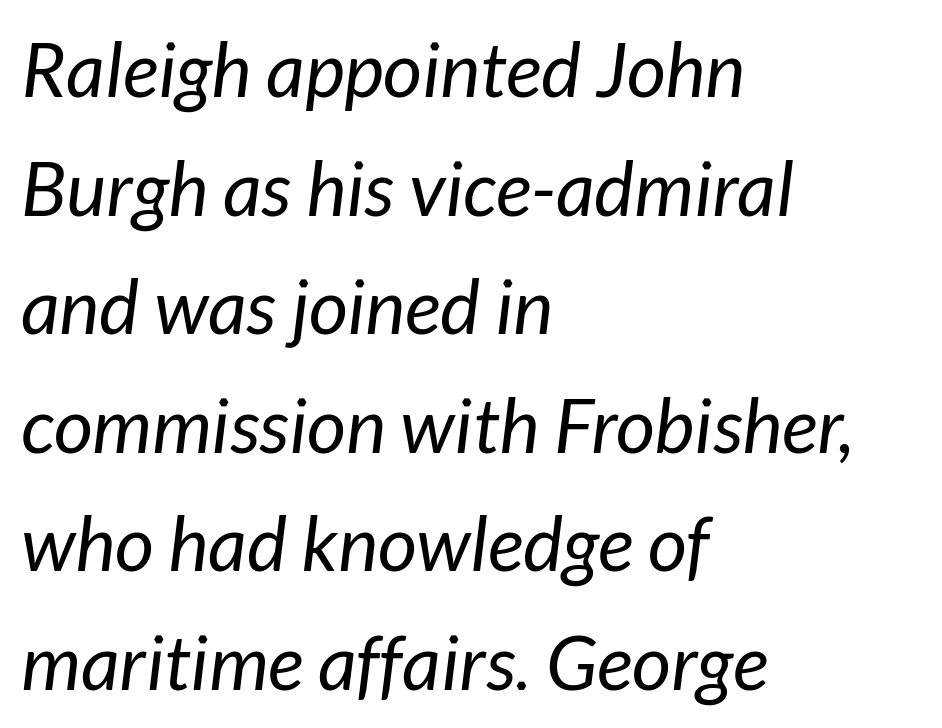
Students, note that the glyphs here touch the page at normal intervals. Each letter keeps its own natural width here, so spacing adapts to shape. The face used here has a pronounced slope to its letters. Unmarked baselines from the first word to the last.
